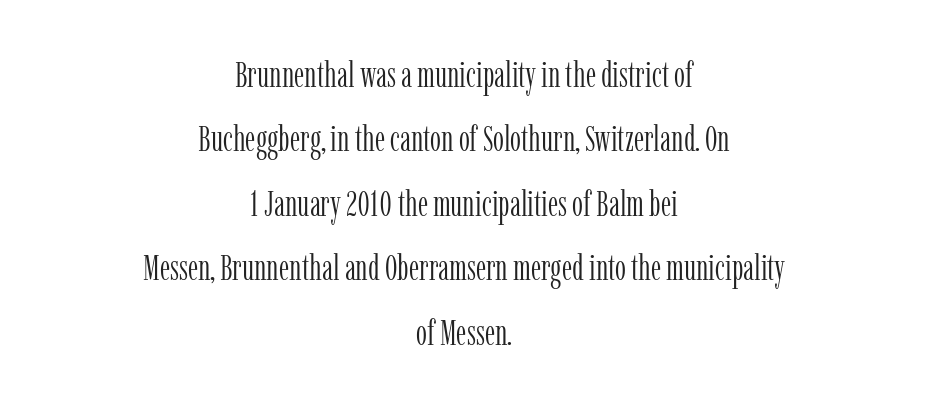
{"serif": "yes", "italic": "no", "bold": "no", "weight": "light", "width": "condensed", "stroke_contrast": "low", "x_height": "medium", "monospaced": "no", "underline": "no", "align": "center", "line_spacing_ratio": 1.84, "letter_spacing": "normal", "letter_spacing_em": 0.0, "glyph_px": 35}
